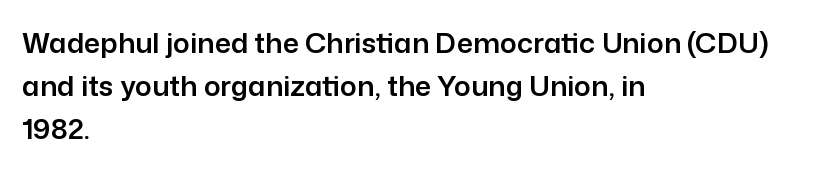
Q: Is the text italic (slanted)? A: No, it is upright.
Q: Is the typeface a serif or a sans-serif typeface? A: Sans-serif.
Q: Is the text underlined? A: No.
Q: How is the paragraph aligned? A: Left-aligned.
Q: Is the spacing between letters normal or unusually wide? A: Normal.
Q: Is the spacing between lines tight, normal or loose? A: Normal.
Q: Width (condensed, normal, or wide)? A: Normal.
Q: Stroke contrast? A: Low.
Q: x-height? A: Medium.
Q: Monospaced? A: No.
